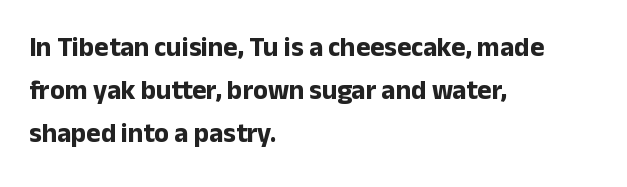
{"italic": "no", "bold": "yes", "underline": "no", "align": "left", "line_spacing": "normal", "line_spacing_ratio": 1.6, "letter_spacing": "normal", "letter_spacing_em": 0.0, "glyph_px": 27}
